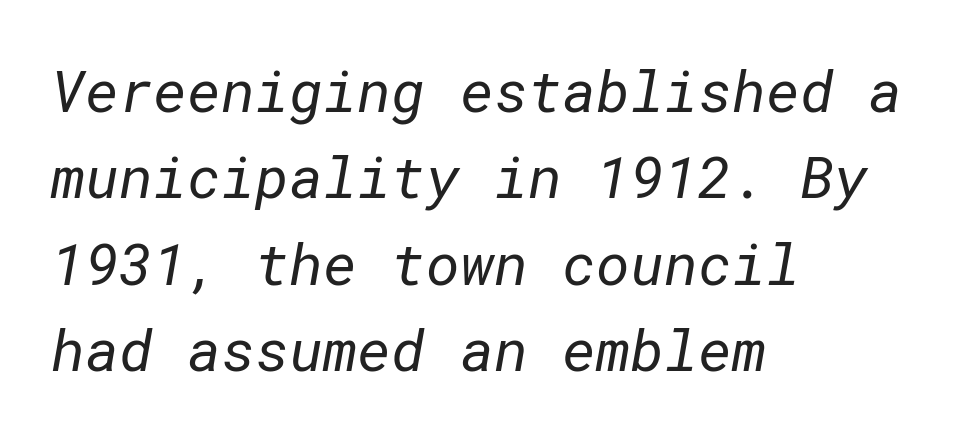
{"serif": "no", "bold": "no", "weight": "regular", "width": "normal", "stroke_contrast": "low", "x_height": "medium", "underline": "no", "align": "left", "line_spacing": "normal", "line_spacing_ratio": 1.49, "letter_spacing": "normal", "letter_spacing_em": 0.0, "glyph_px": 58}
